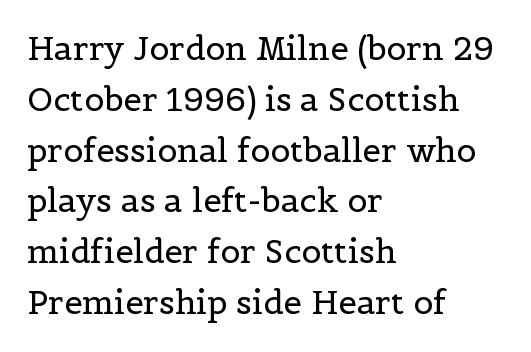
The image shows 33 px regular-weight serif type, upright; set left-aligned, normal line spacing (1.54x), normal letter spacing, not underlined; a medium x-height.
